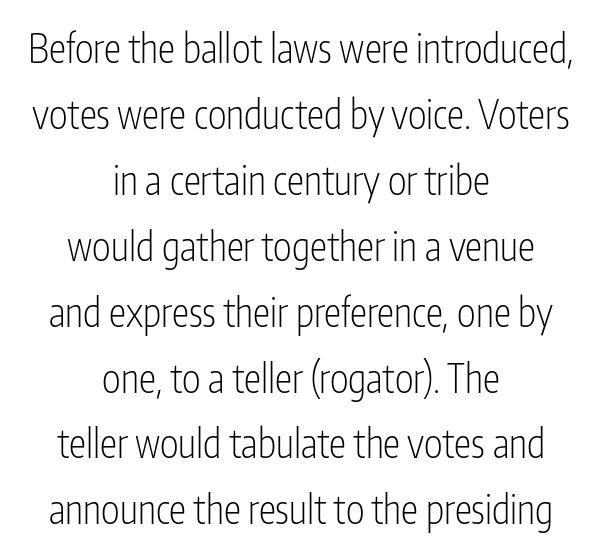
Descenders hang freely into open space. Proportional: the letters do not fall into vertical columns. The tracking reads as untouched default to a designer's eye. Are there feet on the stems? There aren't — it's a sans. Every stem runs plumb, perpendicular to the baseline.
